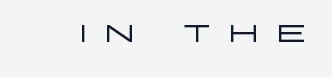
{"serif": "no", "italic": "no", "bold": "no", "weight": "light", "width": "wide", "stroke_contrast": "low", "x_height": "large", "monospaced": "no", "underline": "no", "letter_spacing": "wide", "letter_spacing_em": 0.34, "glyph_px": 47}
